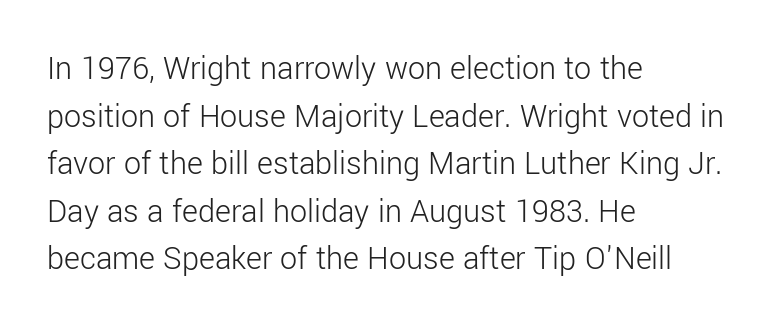
This sample uses plain, unmodified letter spacing. Regular leading. The lettering stays uniformly vertical, giving the passage a roman look. Is this a heavy cut? Hardly; it is regular or lighter. Each line starts at the same left margin while the right side varies.
